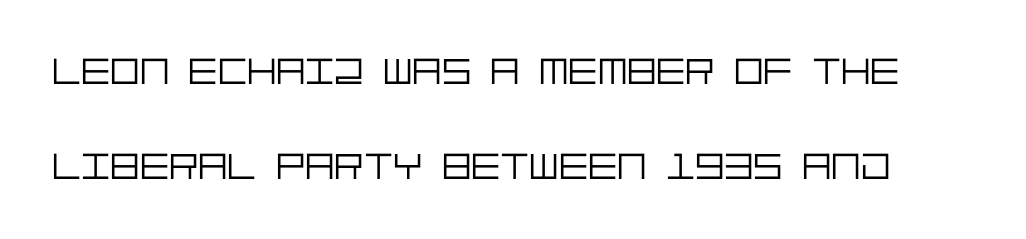
The image shows 39 px light sans-serif type, upright; set loose line spacing (2.43x), normal letter spacing, not underlined; low stroke contrast and a large x-height.
